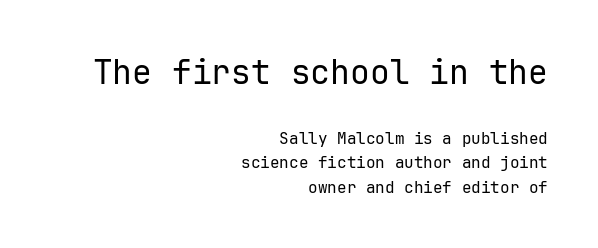
These lines are composed in type without serifs. Horizontal bands of white between lines are of average thickness. No chunkiness to these letters — they're not bold. The earlier block is typeset at a bigger size than the later block.
